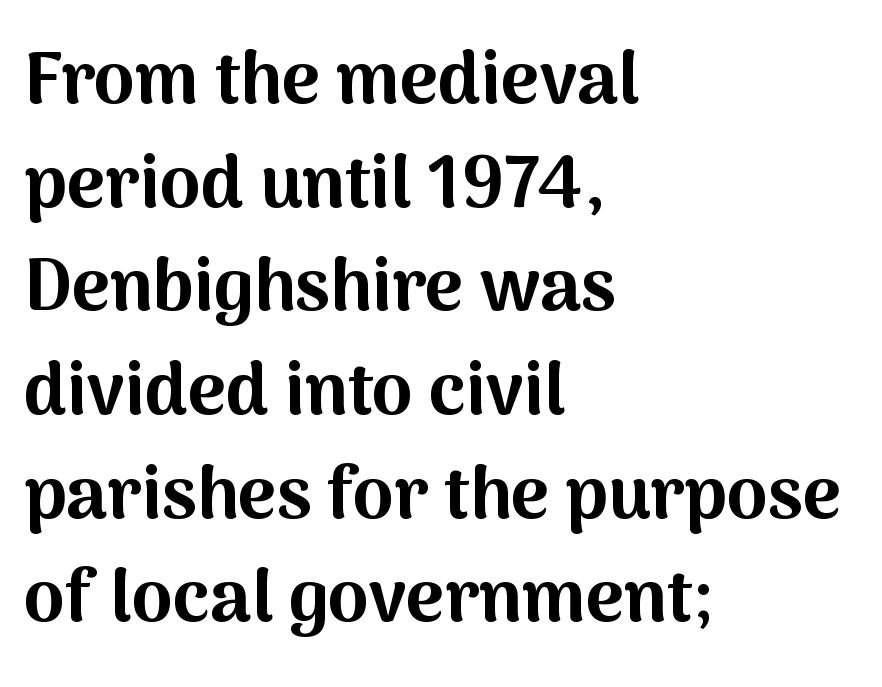
Q: Is the text bold? A: Yes.
Q: Is the text italic (slanted)? A: No, it is upright.
Q: Is the typeface a serif or a sans-serif typeface? A: Sans-serif.
Q: Is the text underlined? A: No.
Q: How is the paragraph aligned? A: Left-aligned.
Q: Is the spacing between letters normal or unusually wide? A: Normal.
Q: Is the spacing between lines tight, normal or loose? A: Normal.
Q: Width (condensed, normal, or wide)? A: Normal.
Q: Stroke contrast? A: Medium.
Q: x-height? A: Medium.
Q: Monospaced? A: No.
